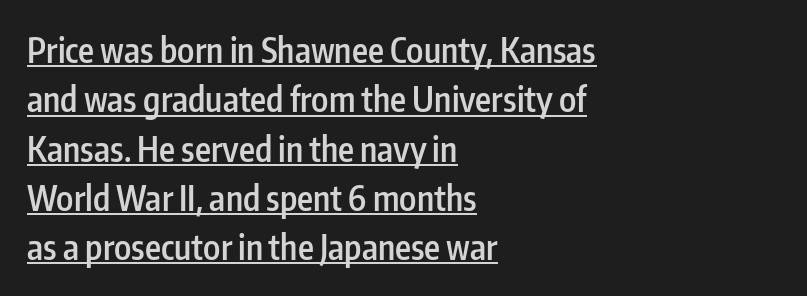
The image shows 34 px semibold, condensed sans-serif type, upright; set left-aligned, normal line spacing (1.45x), normal letter spacing, underlined; low stroke contrast and a medium x-height.
